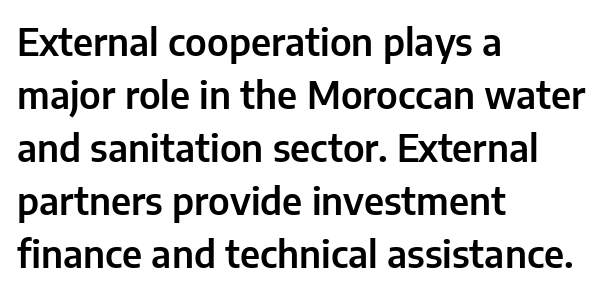
Q: Is the text italic (slanted)? A: No, it is upright.
Q: Is the typeface a serif or a sans-serif typeface? A: Sans-serif.
Q: Is the text underlined? A: No.
Q: How is the paragraph aligned? A: Left-aligned.
Q: Is the spacing between letters normal or unusually wide? A: Normal.
Q: Is the spacing between lines tight, normal or loose? A: Normal.
Q: Width (condensed, normal, or wide)? A: Normal.
Q: Stroke contrast? A: Low.
Q: x-height? A: Medium.
Q: Monospaced? A: No.
